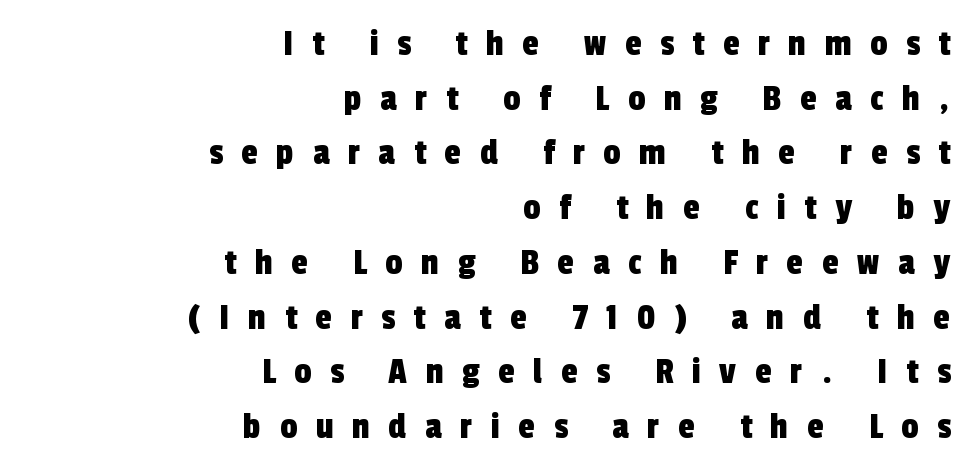
Q: Is the typeface a serif or a sans-serif typeface? A: Sans-serif.
Q: Is the text underlined? A: No.
Q: How is the paragraph aligned? A: Right-aligned.
Q: Is the spacing between letters normal or unusually wide? A: Unusually wide.
Q: Is the spacing between lines tight, normal or loose? A: Normal.
Q: Width (condensed, normal, or wide)? A: Condensed.
Q: x-height? A: Medium.
Q: Monospaced? A: No.
